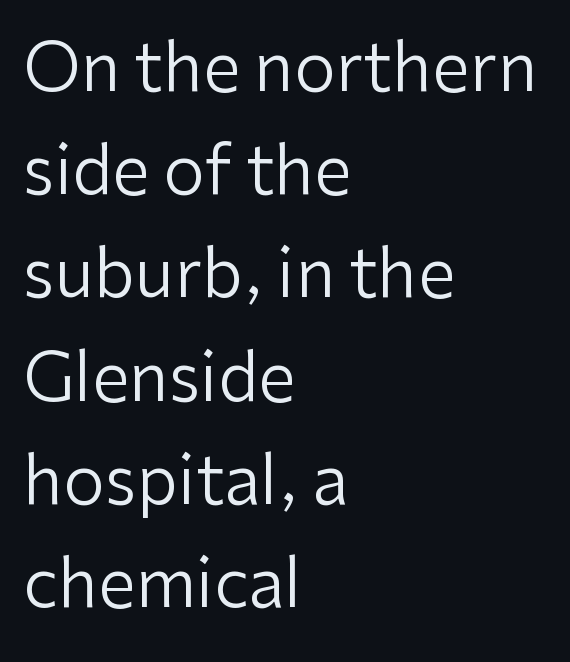
{"serif": "no", "italic": "no", "bold": "no", "weight": "regular", "width": "normal", "stroke_contrast": "low", "x_height": "medium", "monospaced": "no", "underline": "no", "align": "left", "line_spacing": "normal", "line_spacing_ratio": 1.54, "letter_spacing": "normal", "letter_spacing_em": 0.0, "glyph_px": 67}
